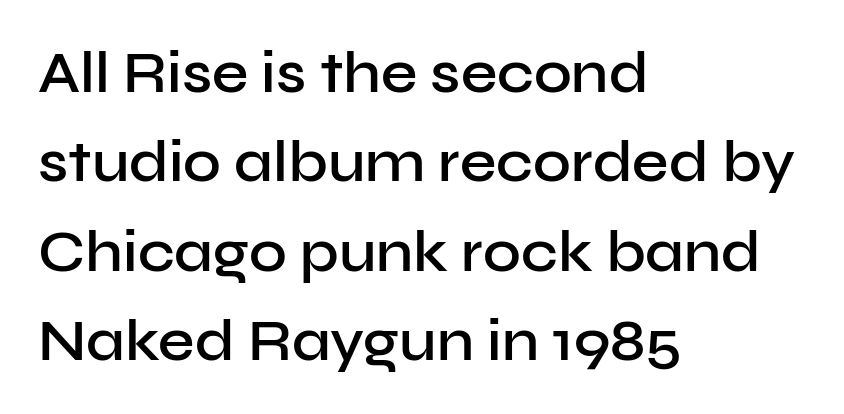
The image shows 58 px semibold sans-serif type, upright; set left-aligned, normal line spacing (1.54x), normal letter spacing, not underlined; low stroke contrast and a medium x-height.
